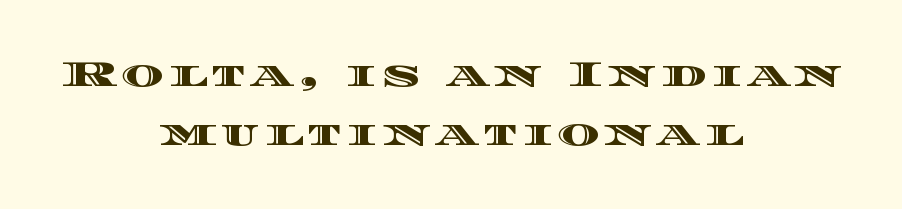
You could not count columns in this text — the font is proportionally spaced. Regular leading. A bare baseline throughout the passage. One-word summary of the alignment: center. This is roman type, the default non-slanted kind.
